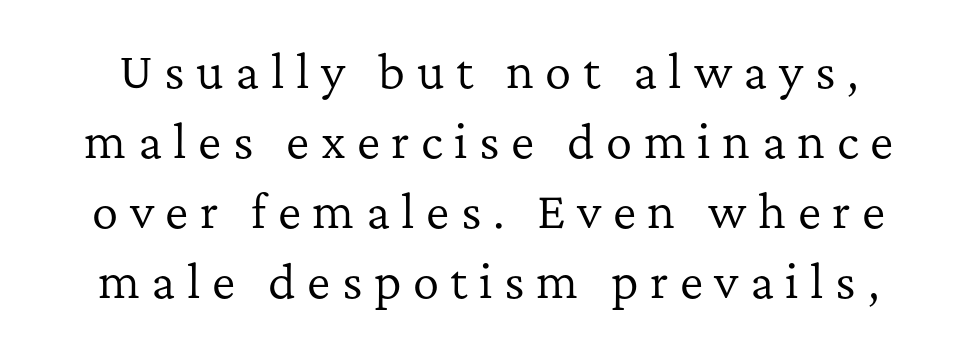
The image shows 44 px regular-weight serif type, upright; set normal line spacing (1.59x), unusually wide letter spacing (+0.26 em), not underlined; low stroke contrast and a medium x-height.
